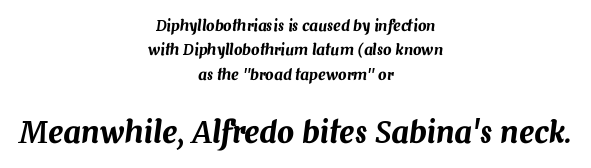
{"italic": "yes", "lean": "right", "slant_degrees": 7, "width": "normal", "stroke_contrast": "medium", "x_height": "medium", "monospaced": "no", "underline": "no", "align": "center", "line_spacing": "normal", "line_spacing_ratio": 1.62, "letter_spacing": "normal", "letter_spacing_em": 0.0, "larger_block": "second", "size_ratio": 2.0, "glyph_px": 30}
